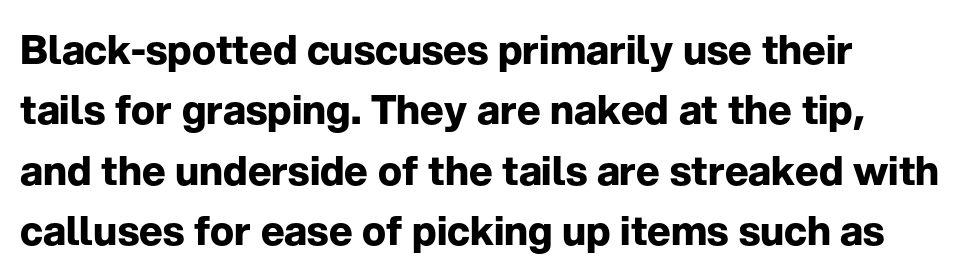
Q: Is the text bold? A: Yes.
Q: Is the text italic (slanted)? A: No, it is upright.
Q: Is the typeface a serif or a sans-serif typeface? A: Sans-serif.
Q: Is the text underlined? A: No.
Q: Is the spacing between letters normal or unusually wide? A: Normal.
Q: Is the spacing between lines tight, normal or loose? A: Normal.
Q: Width (condensed, normal, or wide)? A: Normal.
Q: Stroke contrast? A: Low.
Q: x-height? A: Medium.
Q: Monospaced? A: No.
